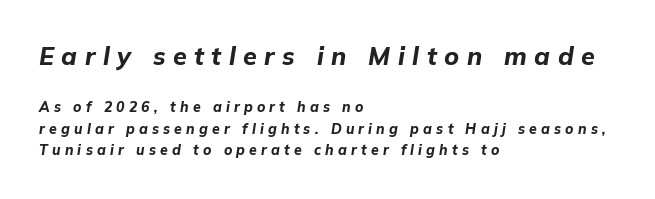
{"italic": "yes", "lean": "right", "slant_degrees": 9, "bold": "yes", "underline": "no", "align": "left", "line_spacing": "normal", "line_spacing_ratio": 1.53, "letter_spacing": "wide", "letter_spacing_em": 0.3, "larger_block": "first", "size_ratio": 1.79, "glyph_px": 25}
